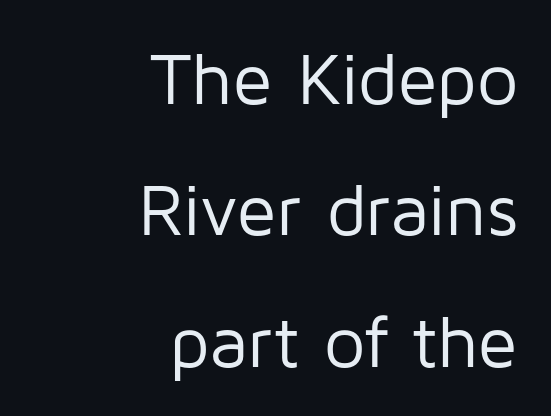
Short note: letters normally spaced. Caption: face not bold, strokes unweighted. Is this a sans? Yes — the strokes have no serifs. Short and long lines alike share a common ending point at right. When letters stand straight like this, we call the style roman or upright.
